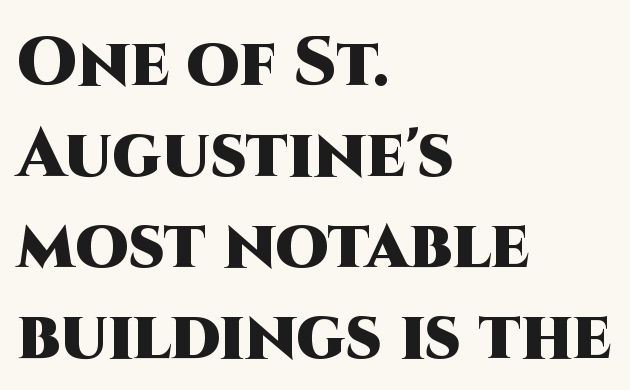
{"serif": "no", "italic": "no", "bold": "yes", "weight": "heavy", "width": "normal", "stroke_contrast": "high", "x_height": "large", "monospaced": "no", "underline": "no", "align": "left", "line_spacing": "normal", "line_spacing_ratio": 1.34, "letter_spacing": "normal", "letter_spacing_em": 0.0, "glyph_px": 68}
